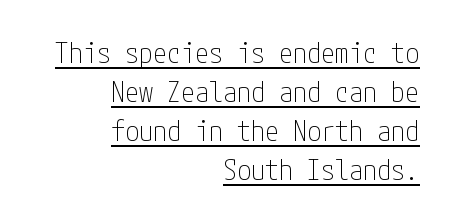
The image shows 28 px thin, condensed sans-serif type, upright; set right-aligned, normal line spacing (1.39x), normal letter spacing, underlined; low stroke contrast and a medium x-height.
